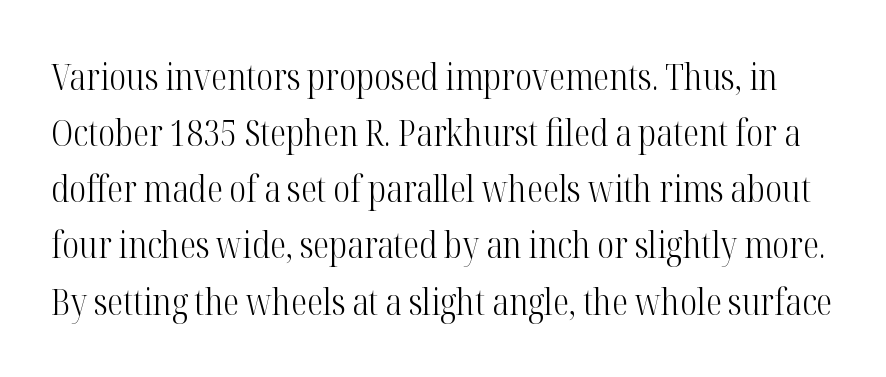
{"serif": "yes", "italic": "no", "bold": "no", "weight": "light", "width": "condensed", "stroke_contrast": "high", "x_height": "medium", "monospaced": "no", "underline": "no", "line_spacing": "normal", "line_spacing_ratio": 1.56, "letter_spacing": "normal", "letter_spacing_em": 0.0, "glyph_px": 36}
